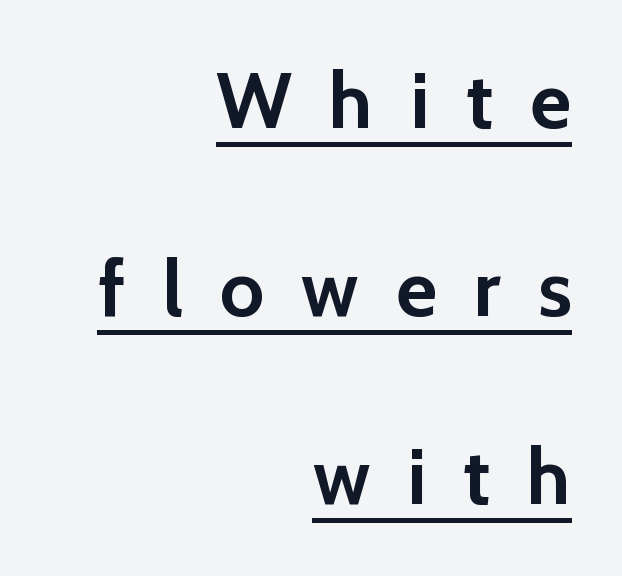
The image shows 79 px semibold sans-serif type, upright; set right-aligned, loose line spacing (2.38x), unusually wide letter spacing (+0.47 em), underlined; a medium x-height.
